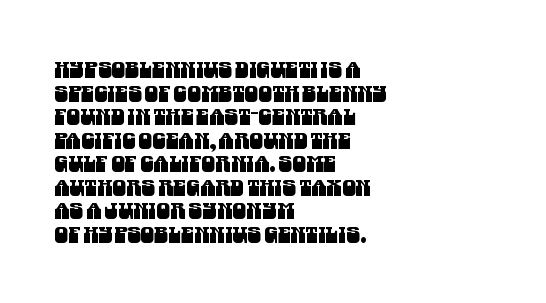
{"underline": "no", "align": "left", "line_spacing": "tight", "line_spacing_ratio": 1.07, "letter_spacing": "normal", "letter_spacing_em": 0.0, "glyph_px": 22}
